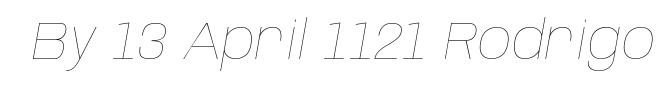
The image shows 53 px thin type, italic (leaning right); set normal letter spacing, not underlined; low stroke contrast and a large x-height.
